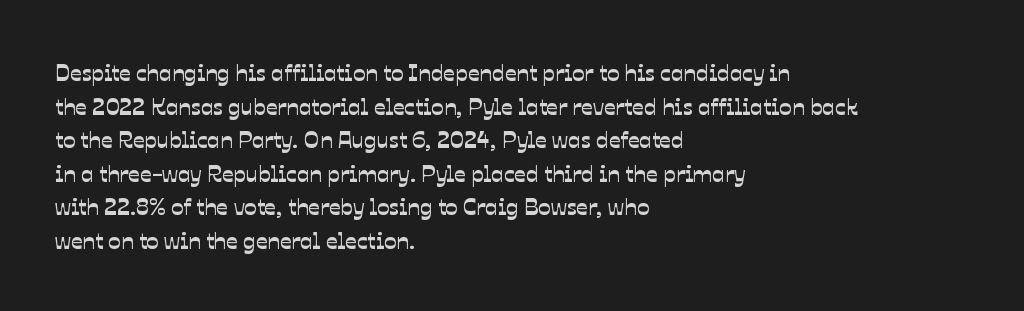
The image shows 23 px text type; set left-aligned, normal line spacing (1.46x), normal letter spacing, not underlined.
